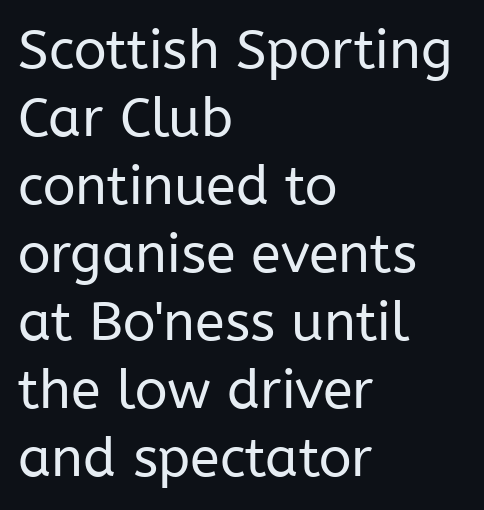
The image shows 54 px regular-weight sans-serif type, upright; set left-aligned, normal line spacing (1.26x), normal letter spacing, not underlined; low stroke contrast and a medium x-height.
